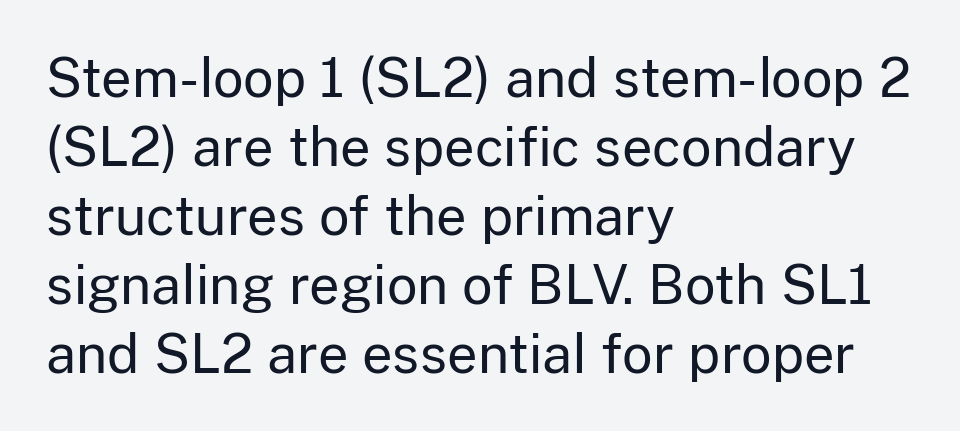
Q: Is the text bold? A: No.
Q: Is the text italic (slanted)? A: No, it is upright.
Q: Is the typeface a serif or a sans-serif typeface? A: Sans-serif.
Q: Is the text underlined? A: No.
Q: How is the paragraph aligned? A: Left-aligned.
Q: Is the spacing between letters normal or unusually wide? A: Normal.
Q: Is the spacing between lines tight, normal or loose? A: Normal.
Q: Width (condensed, normal, or wide)? A: Normal.
Q: Stroke contrast? A: Low.
Q: x-height? A: Medium.
Q: Monospaced? A: No.
